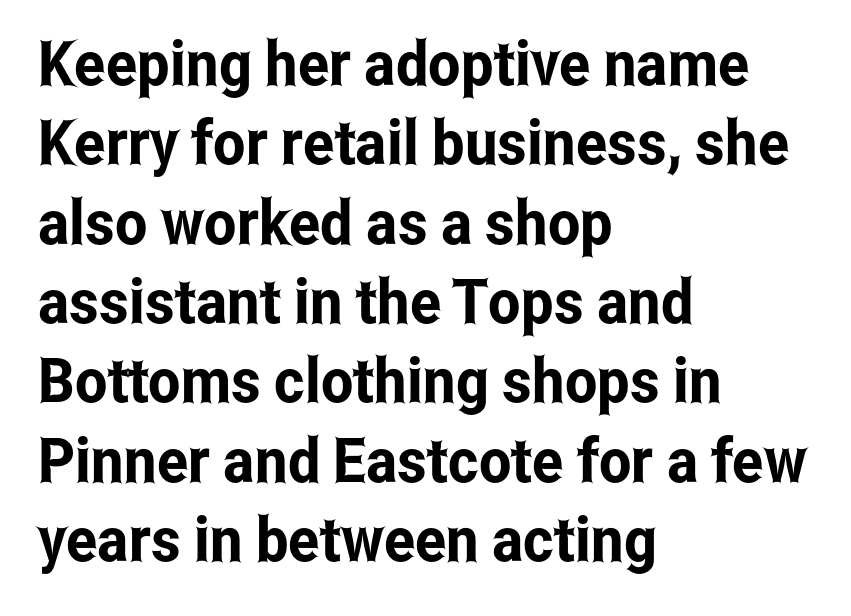
Think of a printed novel: that variable character pitch is what you see here. The setting favours the left margin, as ordinary paragraphs usually do. There is no visible air inserted between adjacent glyphs. Successive baselines arrive at the customary interval.
